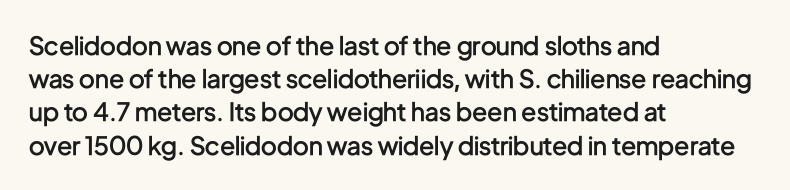
The image shows 25 px text type, upright; set left-aligned, normal line spacing (1.33x), normal letter spacing, not underlined.
